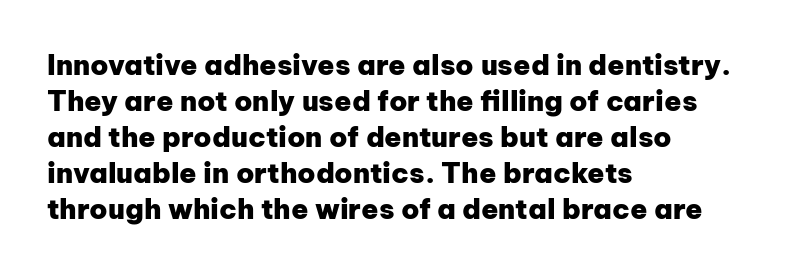
{"serif": "no", "italic": "no", "bold": "yes", "weight": "heavy", "width": "normal", "stroke_contrast": "low", "x_height": "medium", "monospaced": "no", "underline": "no", "align": "left", "line_spacing": "normal", "line_spacing_ratio": 1.29, "letter_spacing": "normal", "letter_spacing_em": 0.0, "glyph_px": 28}
